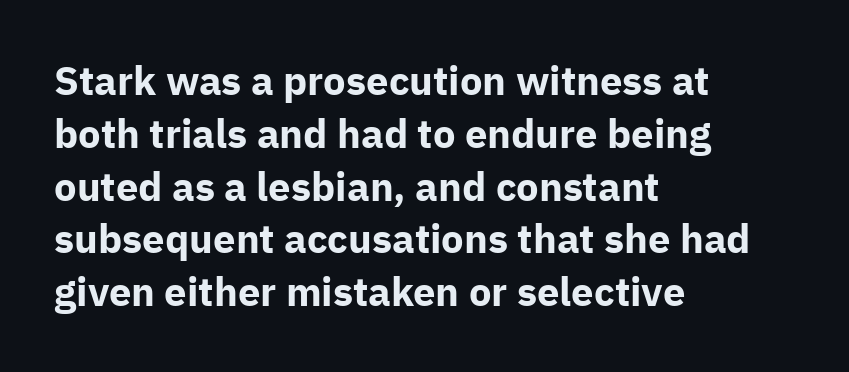
Rendered with straight, roman letterforms. Descender tails drop into unmarked territory. Leading: standard. The rendering shows plain stroke endings on the letterforms — a sans-serif design. Pretty heavy lettering here — definitely bold. Compared with a centered layout, this one pins lines to the left instead.
